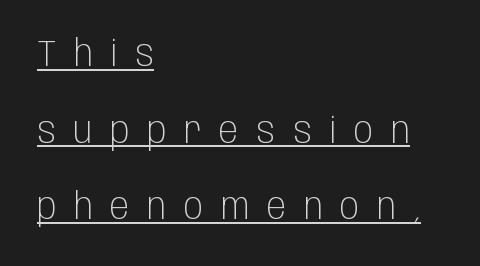
The font sits on the lighter half of the weight spectrum, regular included. Caption: multi-line text, flush left, ragged right. What stands out about the letter spacing? Its width — letters are far apart. Posture: upright roman. Do the characters align in a grid? No, the font is proportional.
